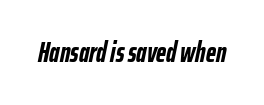
{"italic": "yes", "lean": "right", "slant_degrees": 12, "bold": "yes", "weight": "semibold", "width": "condensed", "stroke_contrast": "low", "x_height": "medium", "monospaced": "no", "underline": "no", "letter_spacing": "normal", "letter_spacing_em": 0.0, "glyph_px": 28}
